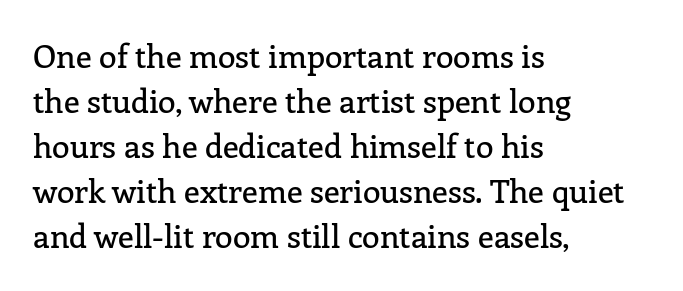
The image shows 32 px serif type, upright; set left-aligned, normal line spacing (1.41x), normal letter spacing, not underlined; low stroke contrast and a medium x-height.
